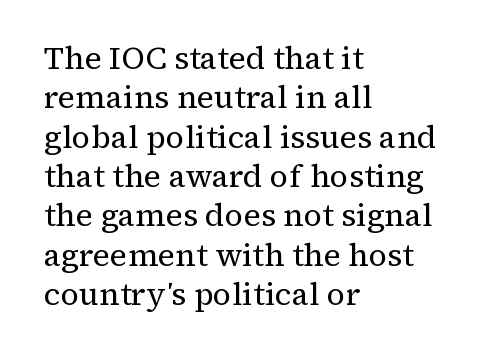
Q: Is the text bold? A: No.
Q: Is the text italic (slanted)? A: No, it is upright.
Q: Is the typeface a serif or a sans-serif typeface? A: Serif.
Q: Is the text underlined? A: No.
Q: How is the paragraph aligned? A: Left-aligned.
Q: Is the spacing between letters normal or unusually wide? A: Normal.
Q: Width (condensed, normal, or wide)? A: Normal.
Q: Stroke contrast? A: Medium.
Q: x-height? A: Medium.
Q: Monospaced? A: No.
